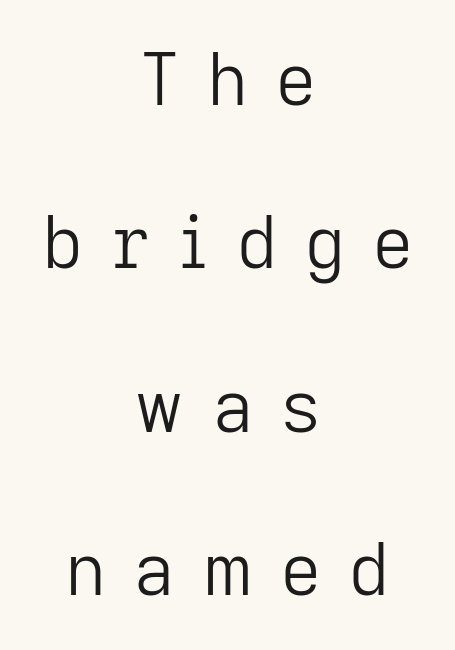
{"serif": "no", "italic": "no", "bold": "no", "weight": "light", "width": "normal", "stroke_contrast": "low", "x_height": "medium", "monospaced": "no", "underline": "no", "align": "center", "line_spacing": "loose", "line_spacing_ratio": 2.27, "letter_spacing": "wide", "letter_spacing_em": 0.37, "glyph_px": 72}
